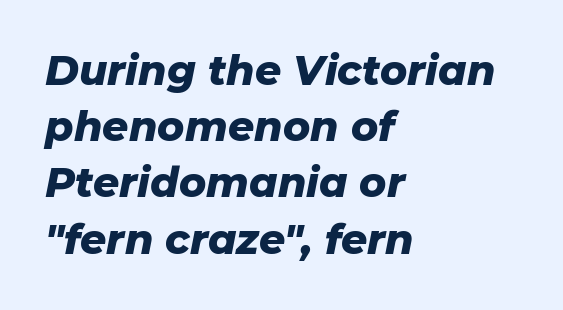
Q: Is the text bold? A: Yes.
Q: Is the text italic (slanted)? A: Yes, it leans right by about 11 degrees.
Q: Is the text underlined? A: No.
Q: How is the paragraph aligned? A: Left-aligned.
Q: Is the spacing between letters normal or unusually wide? A: Normal.
Q: Is the spacing between lines tight, normal or loose? A: Normal.
Q: Width (condensed, normal, or wide)? A: Normal.
Q: Stroke contrast? A: Low.
Q: x-height? A: Medium.
Q: Monospaced? A: No.
